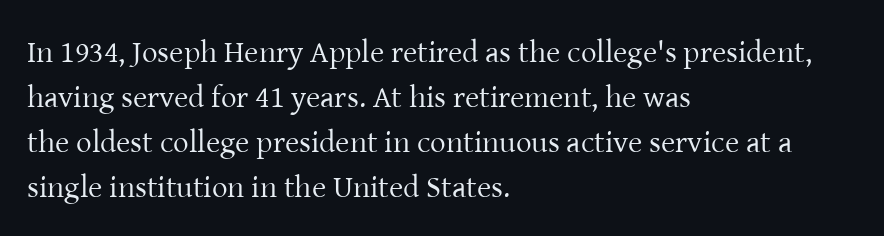
Q: Is the text bold? A: No.
Q: Is the text italic (slanted)? A: No, it is upright.
Q: Is the typeface a serif or a sans-serif typeface? A: Serif.
Q: Is the text underlined? A: No.
Q: How is the paragraph aligned? A: Left-aligned.
Q: Is the spacing between letters normal or unusually wide? A: Normal.
Q: Is the spacing between lines tight, normal or loose? A: Normal.
Q: Width (condensed, normal, or wide)? A: Normal.
Q: Stroke contrast? A: Low.
Q: x-height? A: Medium.
Q: Monospaced? A: No.
